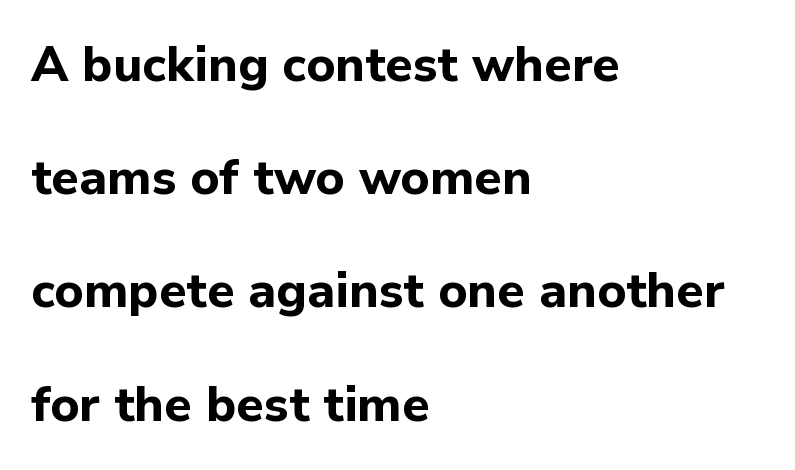
The passage shown stacks its lines with a broad gap. This is roman type, the default non-slanted kind. Anything drawn beneath the words? Only blank space. Standard letterfit; no display-style spreading of the glyphs. Set as a true bold cut, around the 700 mark.
